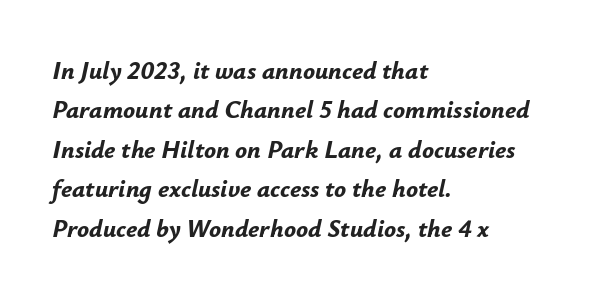
The image shows 25 px bold type, italic (leaning right); set left-aligned, normal line spacing (1.58x), normal letter spacing, not underlined.
